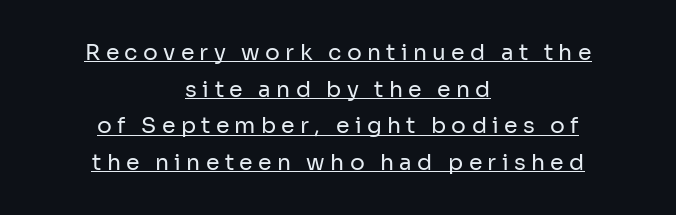
The image shows 22 px text type, upright; set centered, normal line spacing (1.66x), unusually wide letter spacing (+0.24 em), underlined.
